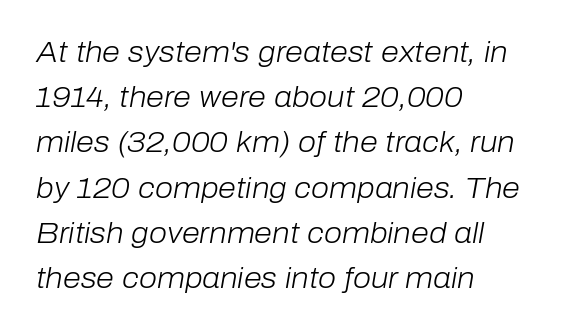
{"italic": "yes", "lean": "right", "slant_degrees": 10, "bold": "no", "weight": "light", "width": "normal", "stroke_contrast": "low", "x_height": "medium", "monospaced": "no", "underline": "no", "align": "left", "line_spacing": "normal", "line_spacing_ratio": 1.56, "letter_spacing": "normal", "letter_spacing_em": 0.0, "glyph_px": 29}
